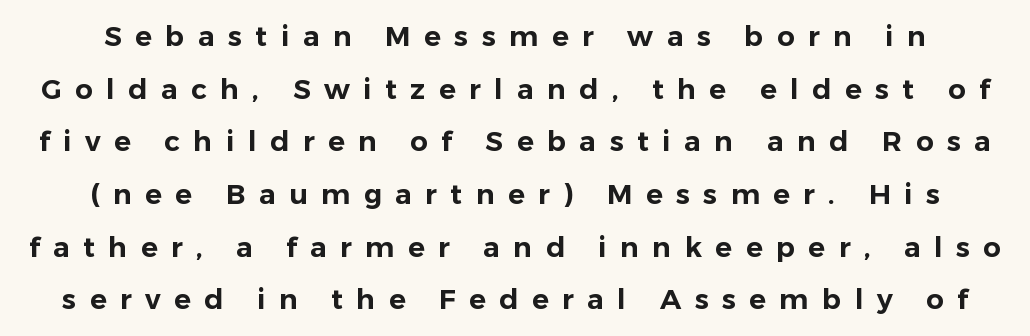
{"serif": "no", "italic": "no", "width": "normal", "stroke_contrast": "low", "x_height": "medium", "monospaced": "no", "underline": "no", "line_spacing_ratio": 1.88, "letter_spacing": "wide", "letter_spacing_em": 0.48, "glyph_px": 28}
